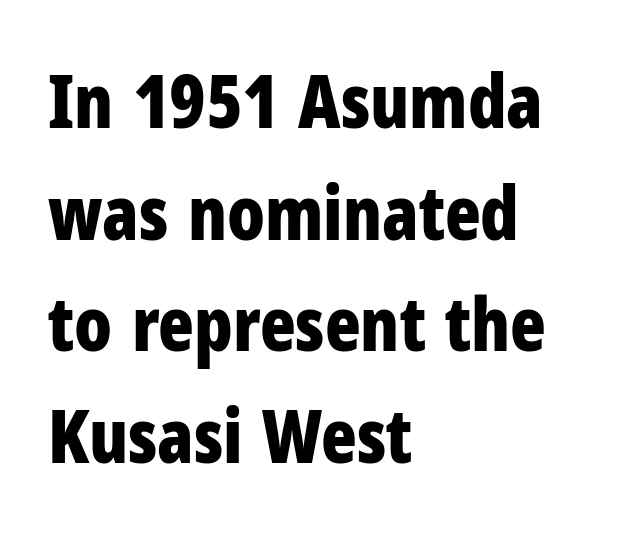
{"serif": "no", "italic": "no", "bold": "yes", "weight": "bold", "width": "condensed", "stroke_contrast": "low", "x_height": "medium", "monospaced": "no", "underline": "no", "align": "left", "line_spacing": "normal", "line_spacing_ratio": 1.51, "letter_spacing": "normal", "letter_spacing_em": 0.0, "glyph_px": 74}
